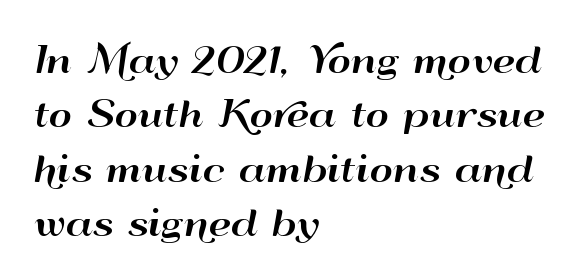
Standard letterfit; no display-style spreading of the glyphs. Descender tails drop into unmarked territory. You could not count columns in this text — the font is proportionally spaced. This is sans-serif lettering, the kind often seen on screens and signage. A classic flush-left, rag-right setting is used for this passage.
